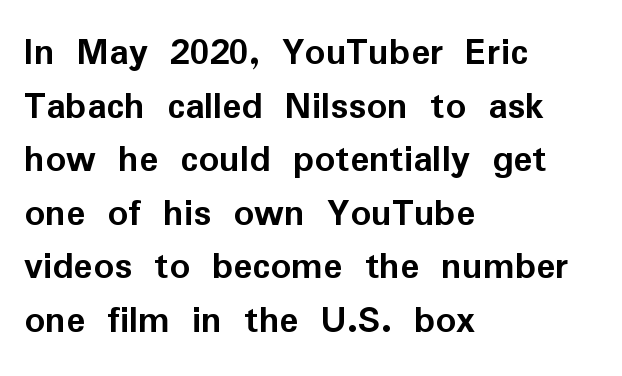
The lines sit at an ordinary, default distance from one another. Is this a sans? Yes — the strokes have no serifs. No extra tracking has been applied to these lines. These lines are rendered in a variable-pitch font. Lines of text with bare space underneath.
